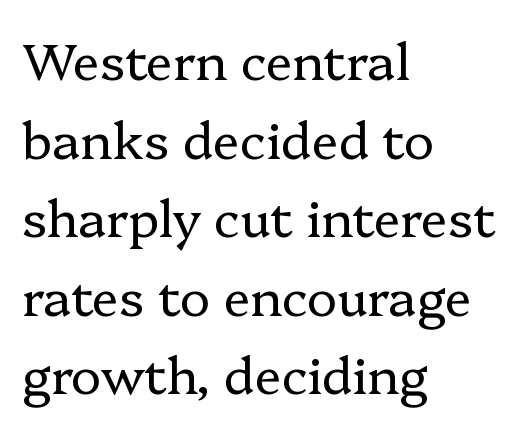
The image shows 51 px regular-weight serif type, upright; set left-aligned, normal line spacing (1.54x), normal letter spacing, not underlined; low stroke contrast and a medium x-height.
